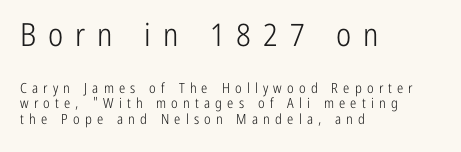
{"serif": "no", "italic": "no", "bold": "no", "weight": "light", "width": "condensed", "stroke_contrast": "low", "x_height": "medium", "monospaced": "no", "underline": "no", "align": "left", "line_spacing": "tight", "line_spacing_ratio": 1.1, "letter_spacing": "wide", "letter_spacing_em": 0.37, "larger_block": "first", "size_ratio": 2.29, "glyph_px": 32}
